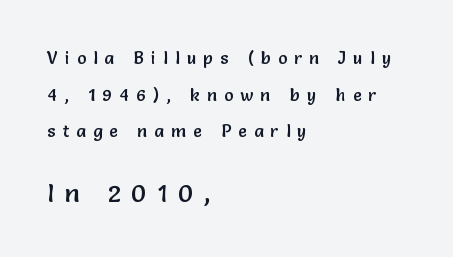
The image shows 25 px text type, upright; set left-aligned, loose line spacing (2.16x), unusually wide letter spacing (+0.43 em), not underlined; the second (bottom) block is 1.47x larger.
